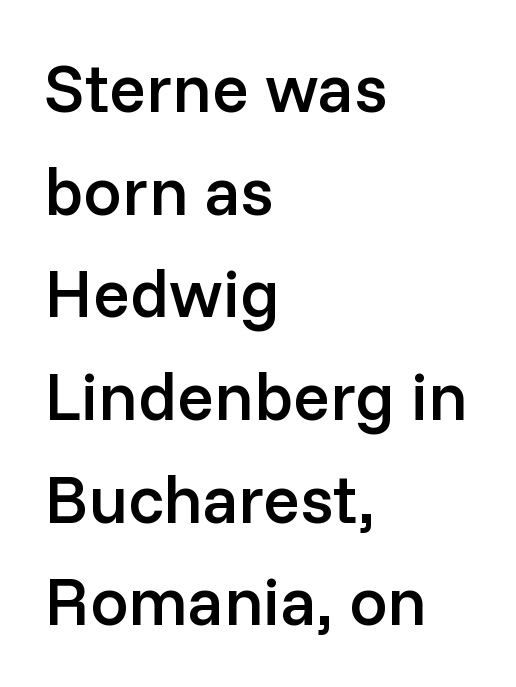
{"serif": "no", "italic": "no", "bold": "semi", "weight": "semibold", "width": "normal", "stroke_contrast": "low", "x_height": "medium", "monospaced": "no", "underline": "no", "align": "left", "line_spacing": "normal", "line_spacing_ratio": 1.51, "letter_spacing": "normal", "letter_spacing_em": 0.0, "glyph_px": 68}
